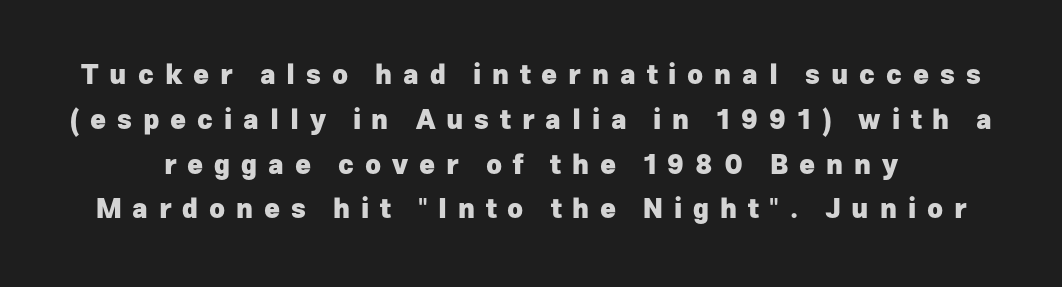
Honestly, there is no underline to notice here at all. The gaps between neighbouring characters are conspicuously large. A normal amount of white space separates one row of letters from the next. The passage shown is emphatically bold. The type sits square on the baseline with zero lean.
